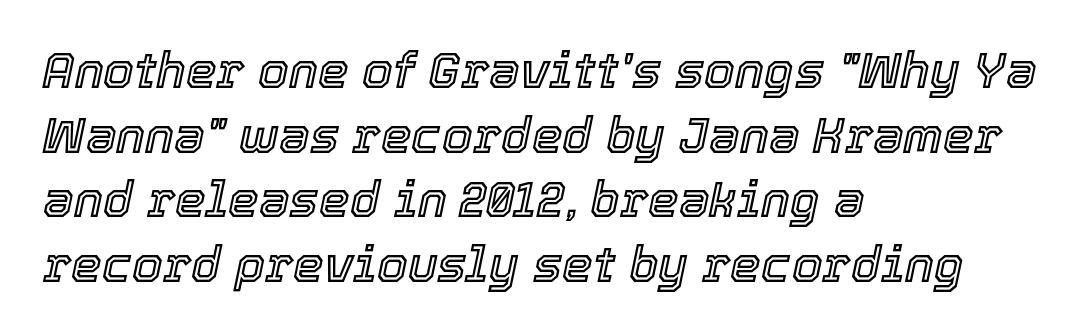
The lines sit at an ordinary, default distance from one another. You can tell it's italic because the verticals aren't actually vertical. Layout note: lines flush left. The passage shown has conventional tracking throughout. Plain, unruled lines of type. The face used here is proportionally spaced, like ordinary book or web type.
